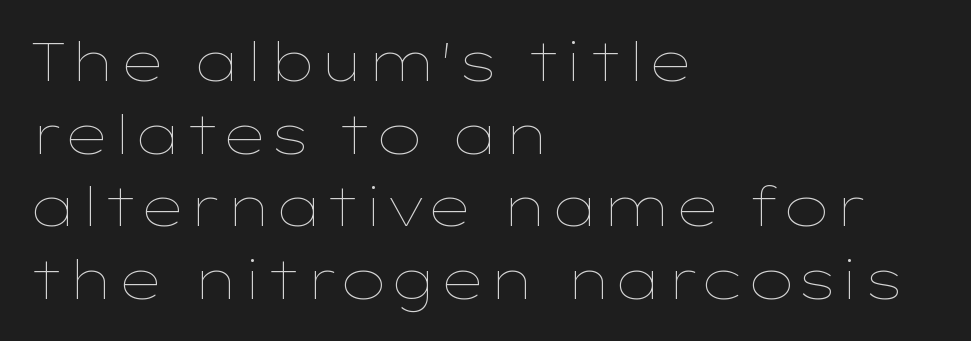
The passage shown is not underscored anywhere. Interline gaps are of average width in this sample. Between one letter and the next there's only the usual sliver of space. The strokes carry an ordinary text weight at most.
